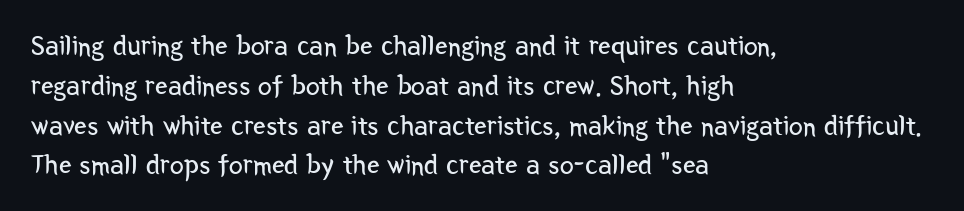
The type is set solid horizontally, with unmodified tracking. Think of a printed novel: that variable character pitch is what you see here. Summary of vertical rhythm: regular, with standard interline spacing. The passage shown is typeset with a sans-serif family.
